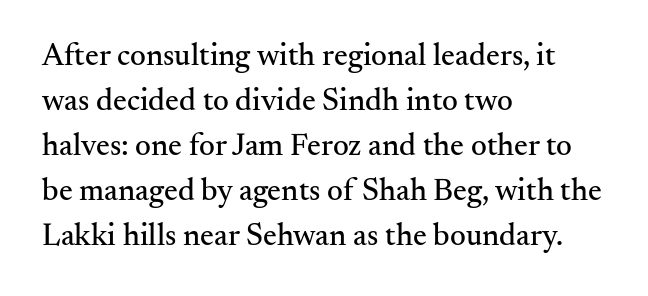
Q: Is the text italic (slanted)? A: No, it is upright.
Q: Is the typeface a serif or a sans-serif typeface? A: Serif.
Q: Is the text underlined? A: No.
Q: How is the paragraph aligned? A: Left-aligned.
Q: Is the spacing between letters normal or unusually wide? A: Normal.
Q: Is the spacing between lines tight, normal or loose? A: Normal.
Q: Width (condensed, normal, or wide)? A: Normal.
Q: Stroke contrast? A: Medium.
Q: x-height? A: Small.
Q: Monospaced? A: No.
